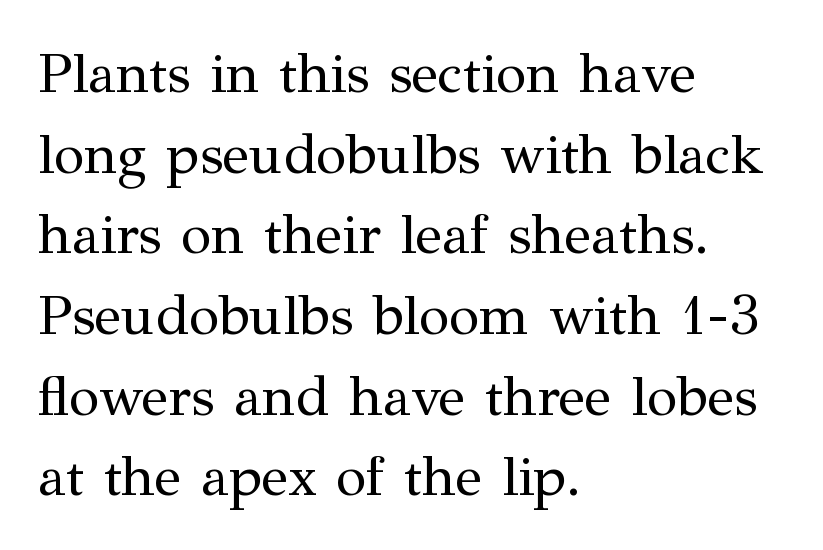
Unmarked baselines from the first word to the last. You can tell it's not italic because the verticals are truly vertical. The letters advance in unequal steps, a hallmark of proportional type. Does the leading feel generous? No, just average. This is not heavy type; no bold has been used.
